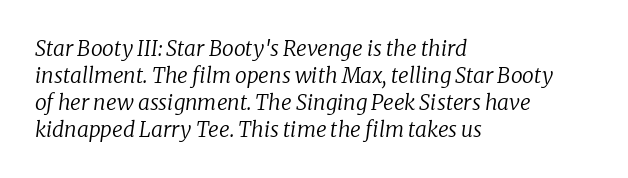
{"italic": "yes", "lean": "right", "slant_degrees": 8, "bold": "no", "underline": "no", "align": "left", "line_spacing": "normal", "line_spacing_ratio": 1.28, "letter_spacing": "normal", "letter_spacing_em": 0.0, "glyph_px": 21}
